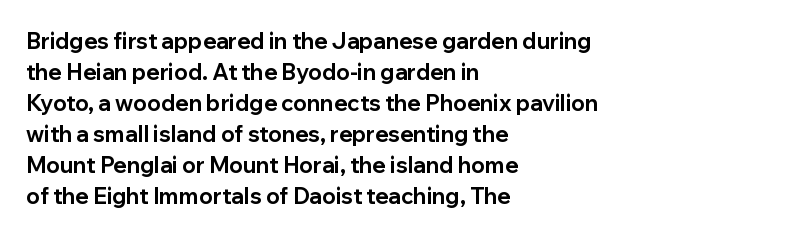
The image shows 22 px bold type, upright; set left-aligned, normal line spacing (1.41x), normal letter spacing, not underlined.
